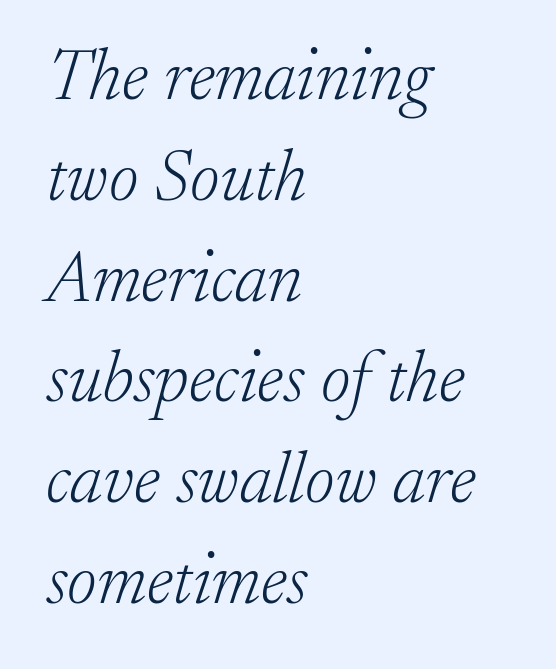
Type without underlining. What stands out about the letter spacing? Nothing — it is the standard amount. The setting favours the left margin, as ordinary paragraphs usually do. The passage shown leans; its letterforms are oblique.
